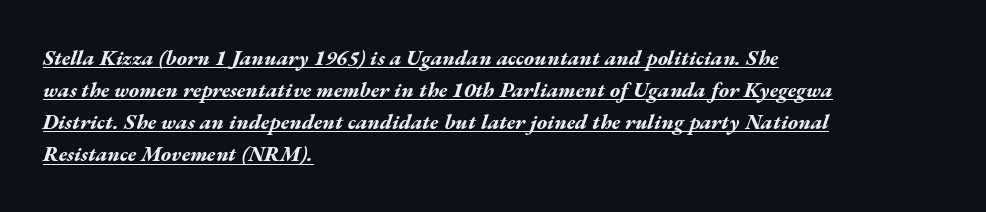
{"italic": "yes", "lean": "right", "slant_degrees": 17, "bold": "yes", "underline": "yes", "align": "left", "line_spacing": "normal", "line_spacing_ratio": 1.53, "letter_spacing": "normal", "letter_spacing_em": 0.0, "glyph_px": 21}
